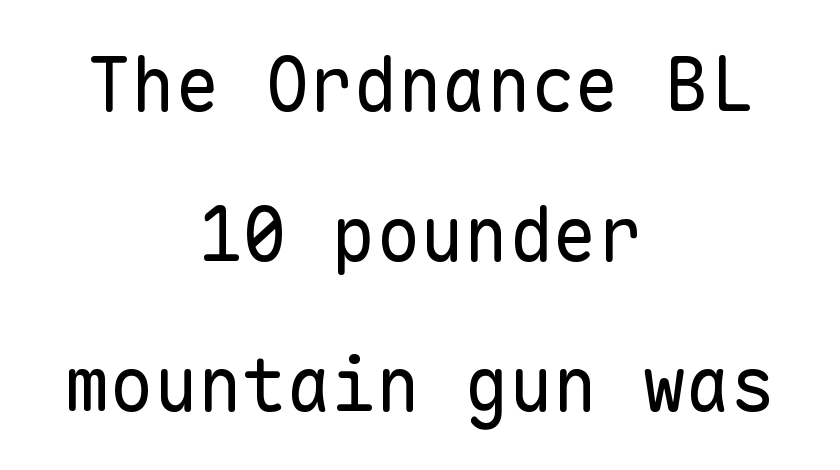
The image shows 74 px regular-weight sans-serif type, upright, monospaced; set centered, loose line spacing (2.03x), normal letter spacing, not underlined; low stroke contrast and a medium x-height.
